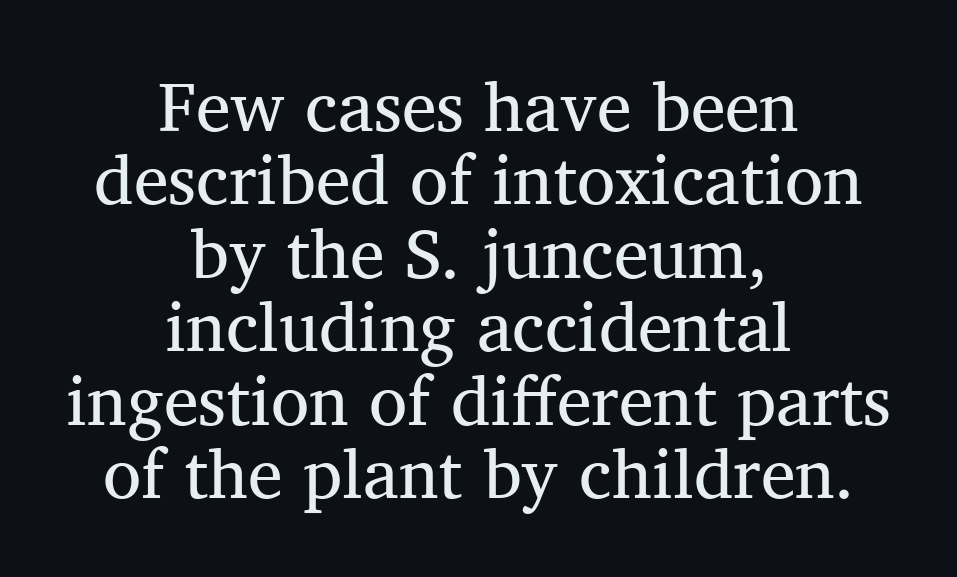
{"serif": "yes", "italic": "no", "bold": "no", "weight": "regular", "width": "normal", "stroke_contrast": "medium", "x_height": "medium", "monospaced": "no", "underline": "no", "align": "center", "line_spacing": "tight", "line_spacing_ratio": 1.05, "letter_spacing": "normal", "letter_spacing_em": 0.0, "glyph_px": 70}
